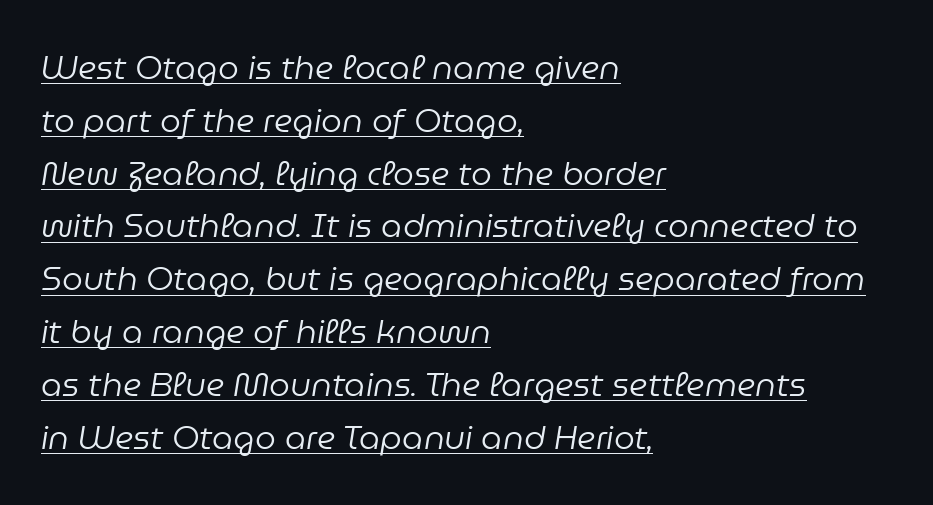
The image shows 33 px regular-weight type, italic (leaning right); set left-aligned, normal line spacing (1.6x), normal letter spacing, underlined; low stroke contrast and a medium x-height.
